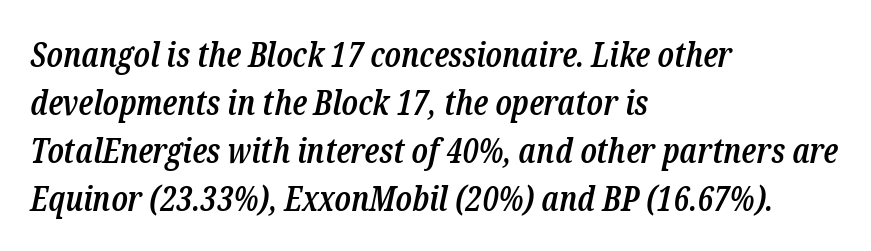
{"serif": "yes", "italic": "yes", "lean": "right", "slant_degrees": 12, "bold": "semi", "weight": "semibold", "width": "condensed", "stroke_contrast": "low", "x_height": "medium", "monospaced": "no", "underline": "no", "align": "left", "line_spacing": "normal", "line_spacing_ratio": 1.41, "letter_spacing": "normal", "letter_spacing_em": 0.0, "glyph_px": 34}
